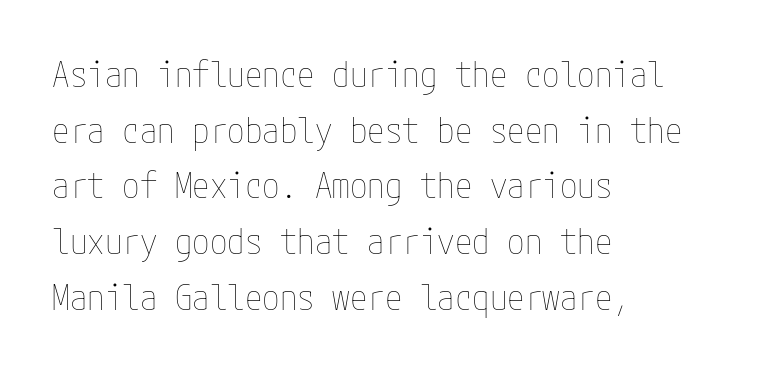
{"italic": "no", "bold": "no", "weight": "thin", "width": "condensed", "stroke_contrast": "low", "x_height": "medium", "underline": "no", "align": "left", "line_spacing": "normal", "line_spacing_ratio": 1.59, "letter_spacing": "normal", "letter_spacing_em": 0.0, "glyph_px": 35}
